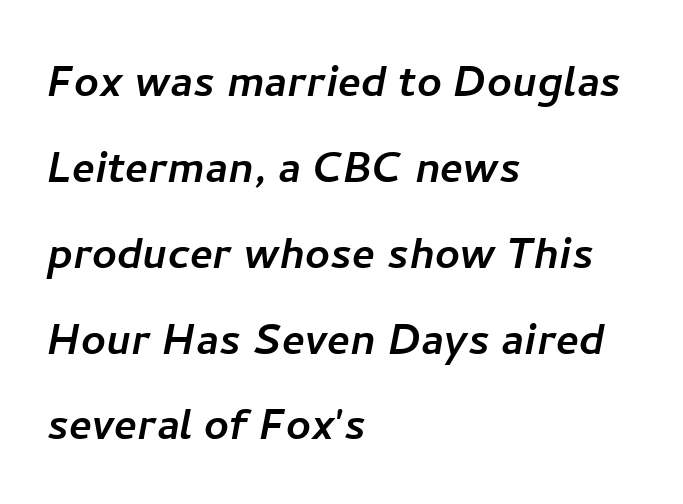
The image shows 54 px sans-serif type; set left-aligned, normal line spacing (1.59x), normal letter spacing, not underlined; low stroke contrast and a medium x-height.
